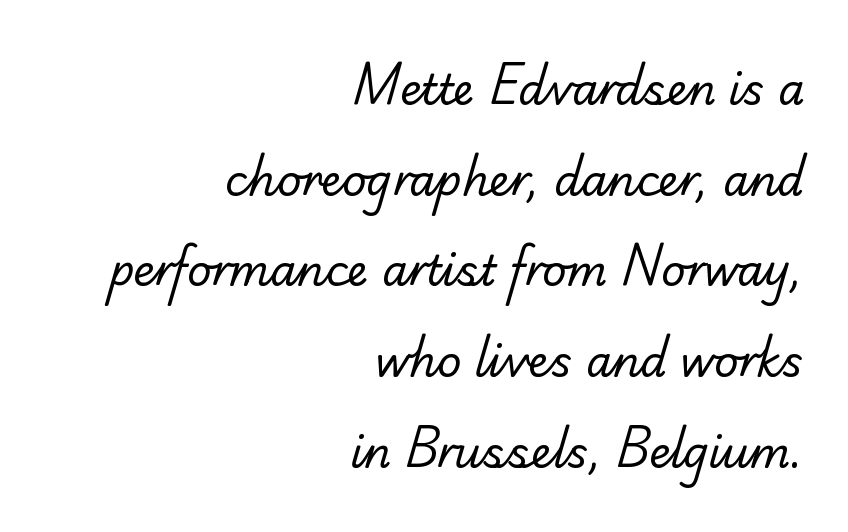
Q: Is the text bold? A: No.
Q: Is the typeface a serif or a sans-serif typeface? A: Serif.
Q: Is the text underlined? A: No.
Q: How is the paragraph aligned? A: Right-aligned.
Q: Is the spacing between letters normal or unusually wide? A: Normal.
Q: Is the spacing between lines tight, normal or loose? A: Loose.
Q: Width (condensed, normal, or wide)? A: Normal.
Q: Stroke contrast? A: Low.
Q: x-height? A: Small.
Q: Monospaced? A: No.
